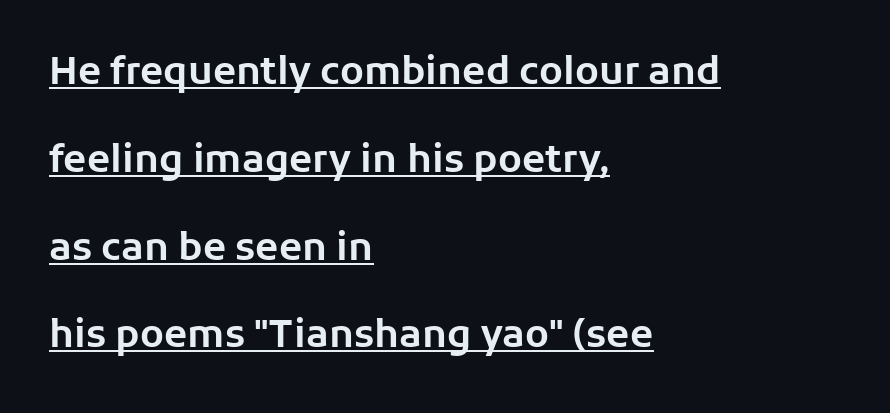
{"serif": "no", "italic": "no", "width": "normal", "stroke_contrast": "low", "x_height": "medium", "monospaced": "no", "underline": "yes", "align": "left", "line_spacing": "loose", "line_spacing_ratio": 2.31, "letter_spacing": "normal", "letter_spacing_em": 0.0, "glyph_px": 38}
